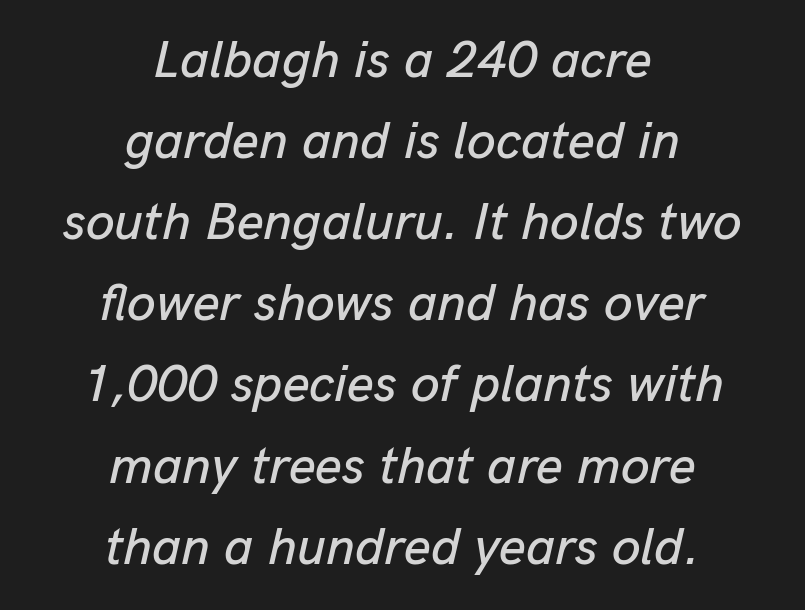
The letters advance in unequal steps, a hallmark of proportional type. Looking at the ascenders, they clearly lean. Glance below the letters and you will spot only blank space. Default kerning and tracking; the words read as compact shapes. Typeset on center — no edge is straight.
